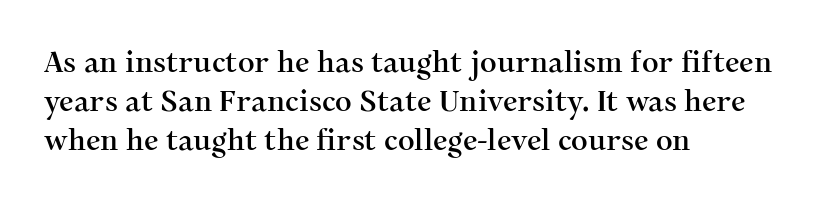
Q: Is the text italic (slanted)? A: No, it is upright.
Q: Is the typeface a serif or a sans-serif typeface? A: Serif.
Q: Is the text underlined? A: No.
Q: How is the paragraph aligned? A: Left-aligned.
Q: Is the spacing between letters normal or unusually wide? A: Normal.
Q: Is the spacing between lines tight, normal or loose? A: Normal.
Q: Width (condensed, normal, or wide)? A: Normal.
Q: Stroke contrast? A: Medium.
Q: x-height? A: Medium.
Q: Monospaced? A: No.
